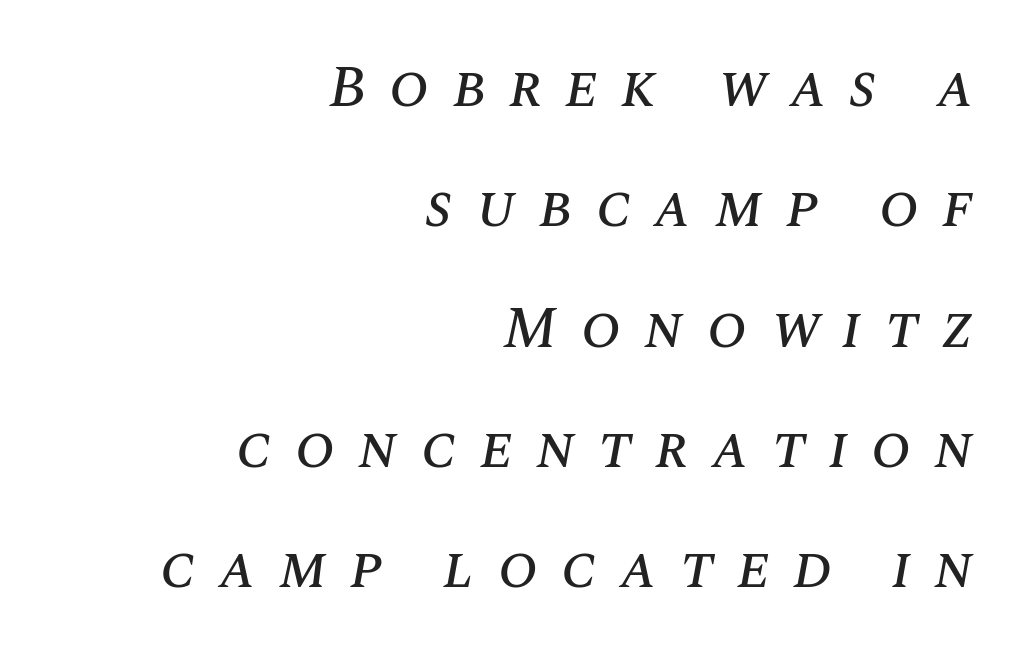
The image shows 59 px text type, italic (leaning right); set right-aligned, loose line spacing (2.04x), unusually wide letter spacing (+0.39 em), not underlined; medium stroke contrast and a large x-height.
